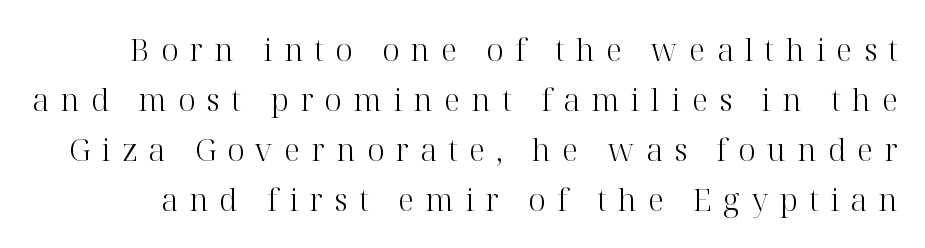
{"serif": "yes", "italic": "no", "bold": "no", "weight": "light", "width": "normal", "stroke_contrast": "high", "x_height": "medium", "monospaced": "no", "underline": "no", "line_spacing": "normal", "line_spacing_ratio": 1.61, "letter_spacing": "wide", "letter_spacing_em": 0.36, "glyph_px": 31}
